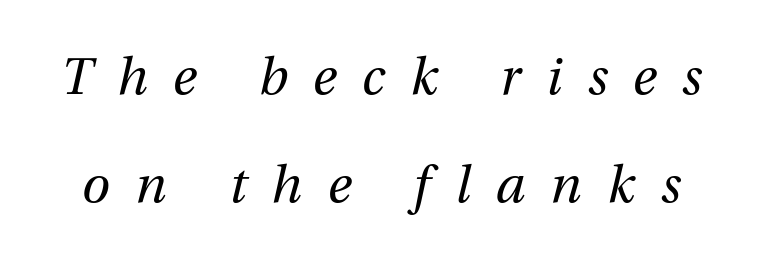
The image shows 51 px regular-weight type, italic (leaning right); set loose line spacing (2.11x), unusually wide letter spacing (+0.5 em), not underlined; medium stroke contrast and a medium x-height.
